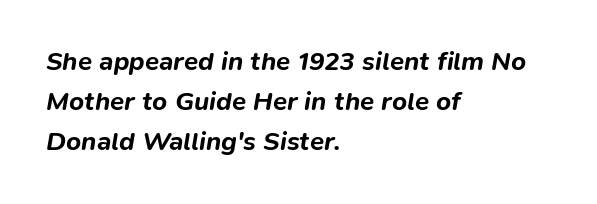
The image shows 26 px bold type, italic (leaning right); set left-aligned, normal line spacing (1.54x), normal letter spacing, not underlined.
